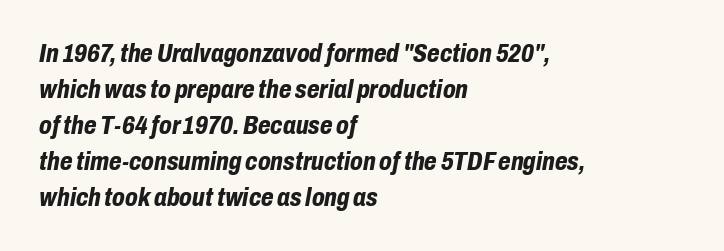
The passage shown leans; its letterforms are oblique. The rendering anchors every line to the left-hand side. The tracking reads as untouched default to a designer's eye. Rows of type keep a routine distance in the vertical direction. The font is running at its bold setting. Any mark beneath the type? The region is blank.
